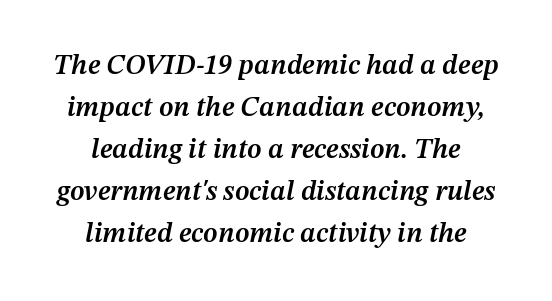
Q: Is the text bold? A: Semi-bold.
Q: Is the text italic (slanted)? A: Yes, it leans right by about 12 degrees.
Q: Is the text underlined? A: No.
Q: Is the spacing between letters normal or unusually wide? A: Normal.
Q: Is the spacing between lines tight, normal or loose? A: Normal.
Q: Width (condensed, normal, or wide)? A: Normal.
Q: Stroke contrast? A: Medium.
Q: x-height? A: Medium.
Q: Monospaced? A: No.
